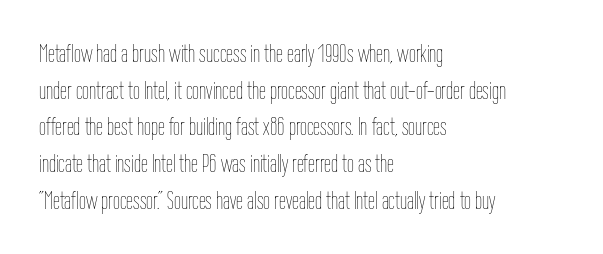
The image shows 25 px text type, upright; set left-aligned, normal line spacing (1.47x), normal letter spacing, not underlined.
